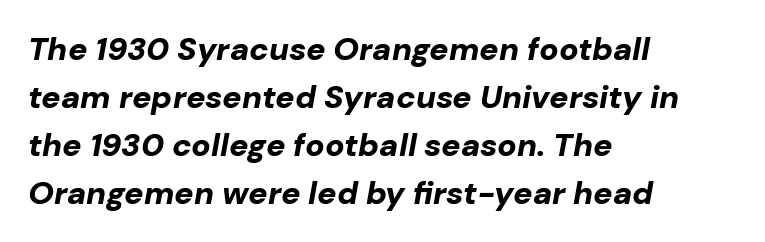
{"italic": "yes", "lean": "right", "slant_degrees": 10, "bold": "yes", "weight": "bold", "width": "normal", "stroke_contrast": "low", "x_height": "medium", "monospaced": "no", "underline": "no", "align": "left", "line_spacing": "normal", "line_spacing_ratio": 1.5, "letter_spacing": "normal", "letter_spacing_em": 0.0, "glyph_px": 32}
